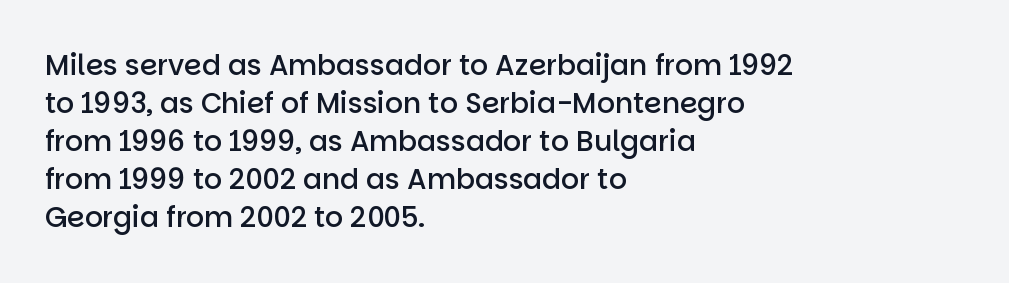
Q: Is the text bold? A: Semi-bold.
Q: Is the text italic (slanted)? A: No, it is upright.
Q: Is the typeface a serif or a sans-serif typeface? A: Sans-serif.
Q: Is the text underlined? A: No.
Q: How is the paragraph aligned? A: Left-aligned.
Q: Is the spacing between letters normal or unusually wide? A: Normal.
Q: Is the spacing between lines tight, normal or loose? A: Normal.
Q: Width (condensed, normal, or wide)? A: Normal.
Q: Stroke contrast? A: Low.
Q: x-height? A: Large.
Q: Monospaced? A: No.
